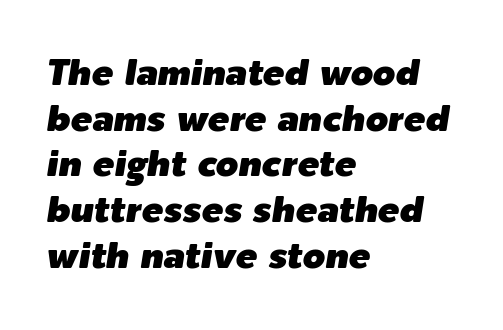
{"italic": "yes", "lean": "right", "slant_degrees": 9, "width": "normal", "stroke_contrast": "low", "x_height": "medium", "monospaced": "no", "underline": "no", "align": "left", "line_spacing": "normal", "line_spacing_ratio": 1.27, "letter_spacing": "normal", "letter_spacing_em": 0.0, "glyph_px": 36}
